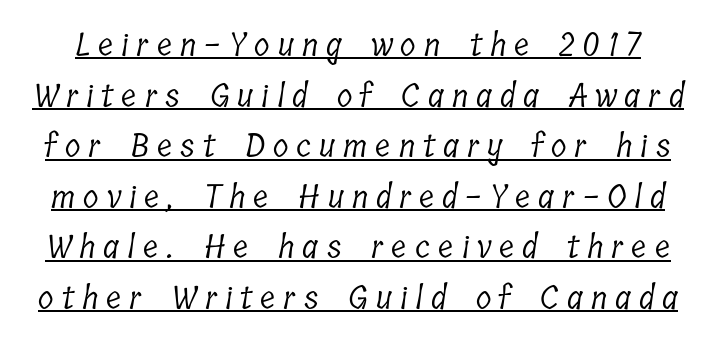
The image shows 32 px light, condensed serif type; set normal line spacing (1.58x), unusually wide letter spacing (+0.25 em), underlined; low stroke contrast and a medium x-height.
